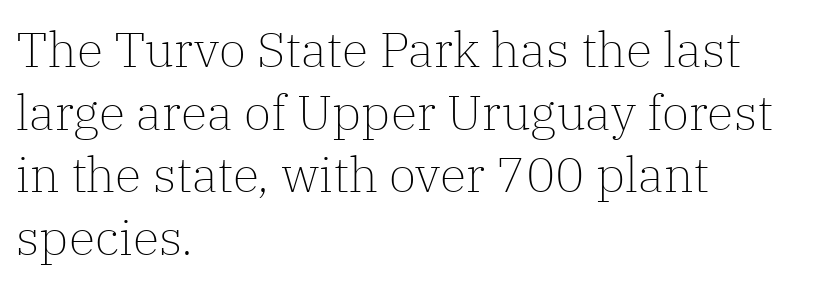
The image shows 49 px light serif type, upright; set left-aligned, normal line spacing (1.28x), normal letter spacing, not underlined; low stroke contrast and a medium x-height.
